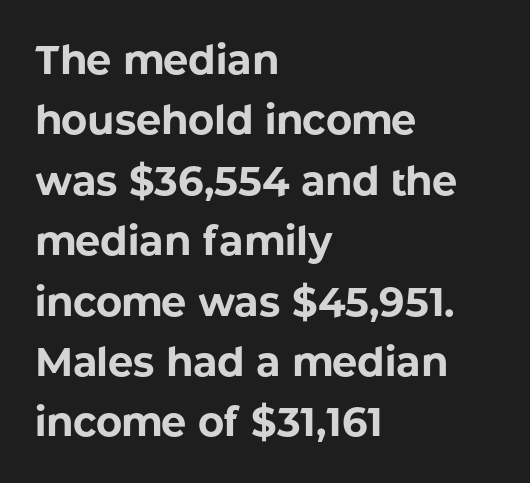
The rendering keeps characters at their native spacing. Thick stems and heavy bowls — unmistakably bold. The rag falls on the right side of this text block. Character widths vary here, with narrow letters taking less room than wide ones.
